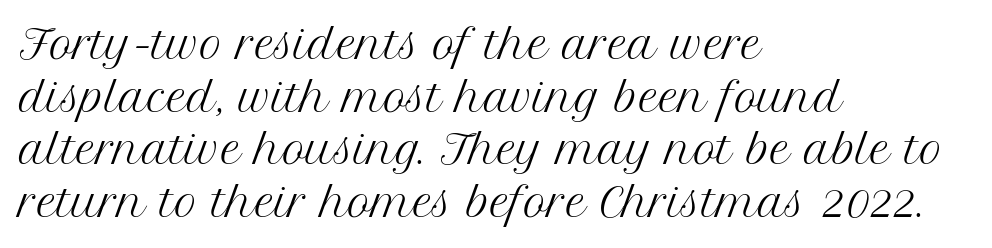
Q: Is the text bold? A: No.
Q: Is the text italic (slanted)? A: Yes.
Q: Is the text underlined? A: No.
Q: How is the paragraph aligned? A: Left-aligned.
Q: Is the spacing between letters normal or unusually wide? A: Normal.
Q: Is the spacing between lines tight, normal or loose? A: Normal.
Q: Width (condensed, normal, or wide)? A: Normal.
Q: Stroke contrast? A: Medium.
Q: x-height? A: Medium.
Q: Monospaced? A: No.
